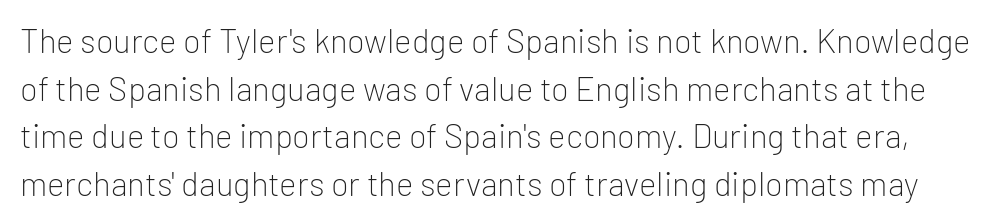
{"serif": "no", "italic": "no", "bold": "no", "weight": "light", "width": "normal", "stroke_contrast": "low", "x_height": "medium", "monospaced": "no", "underline": "no", "line_spacing": "normal", "line_spacing_ratio": 1.44, "letter_spacing": "normal", "letter_spacing_em": 0.0, "glyph_px": 33}
